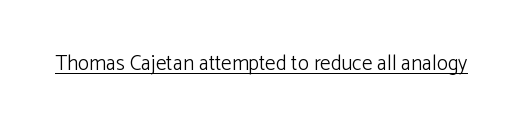
{"italic": "no", "bold": "no", "underline": "yes", "letter_spacing": "normal", "letter_spacing_em": 0.0, "glyph_px": 21}
